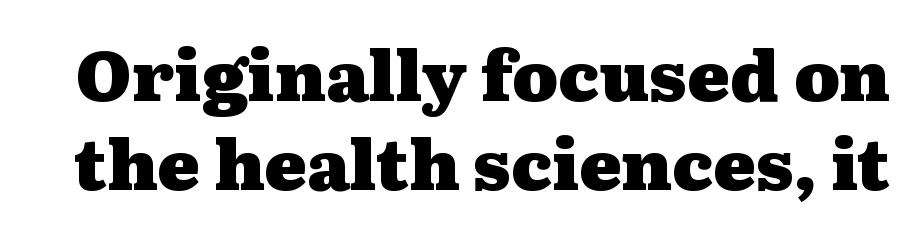
Q: Is the text bold? A: Yes.
Q: Is the text italic (slanted)? A: No, it is upright.
Q: Is the typeface a serif or a sans-serif typeface? A: Serif.
Q: Is the text underlined? A: No.
Q: Is the spacing between letters normal or unusually wide? A: Normal.
Q: Is the spacing between lines tight, normal or loose? A: Normal.
Q: Width (condensed, normal, or wide)? A: Wide.
Q: Stroke contrast? A: Medium.
Q: x-height? A: Medium.
Q: Monospaced? A: No.
